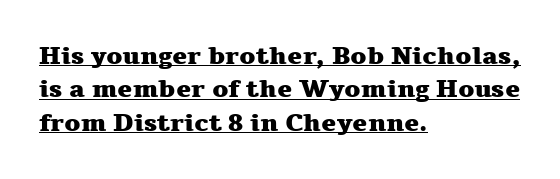
Students, this is bold: see how much ink each stroke carries. The space between consecutive lines is moderate. The compositor pushed each line to the left boundary. The lettering holds an erect, upright posture throughout. A baseline rule has been typeset under these characters.
